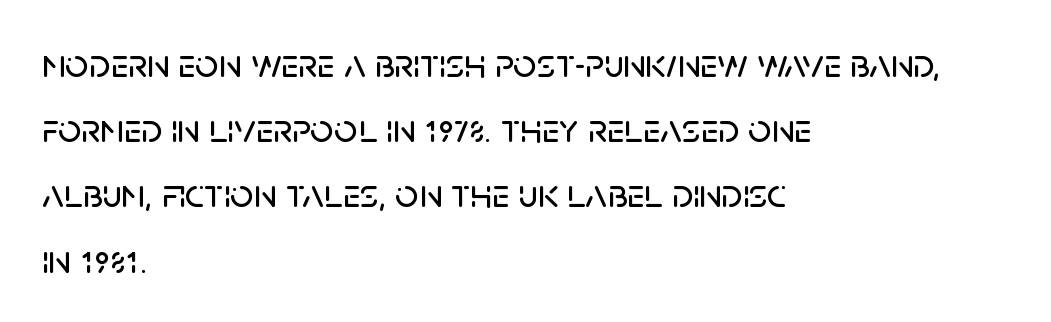
{"serif": "no", "italic": "no", "width": "normal", "stroke_contrast": "low", "x_height": "large", "monospaced": "no", "underline": "no", "align": "left", "line_spacing": "normal", "line_spacing_ratio": 1.59, "letter_spacing": "normal", "letter_spacing_em": 0.0, "glyph_px": 41}
